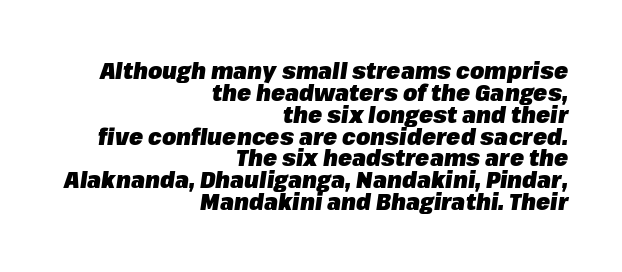
Q: Is the text bold? A: Yes.
Q: Is the text italic (slanted)? A: Yes, it leans right by about 8 degrees.
Q: Is the text underlined? A: No.
Q: How is the paragraph aligned? A: Right-aligned.
Q: Is the spacing between letters normal or unusually wide? A: Normal.
Q: Is the spacing between lines tight, normal or loose? A: Tight.
